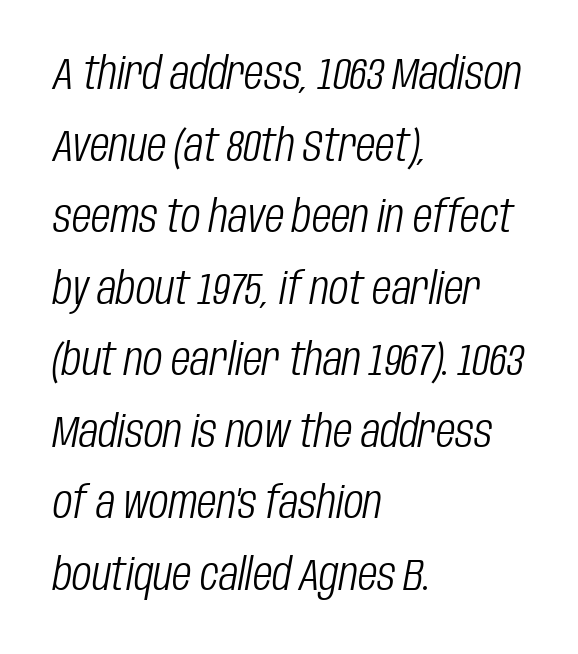
{"italic": "yes", "lean": "right", "slant_degrees": 10, "bold": "no", "weight": "light", "width": "condensed", "stroke_contrast": "low", "x_height": "large", "monospaced": "no", "underline": "no", "align": "left", "line_spacing": "normal", "line_spacing_ratio": 1.59, "letter_spacing": "normal", "letter_spacing_em": 0.0, "glyph_px": 45}
